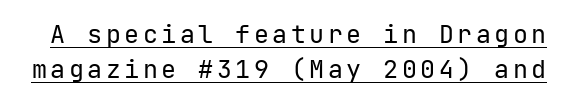
{"italic": "no", "bold": "no", "underline": "yes", "line_spacing": "normal", "line_spacing_ratio": 1.41, "glyph_px": 25}
